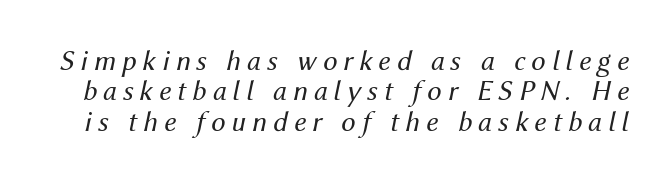
Q: Is the text bold? A: No.
Q: Is the text italic (slanted)? A: Yes, it leans right by about 12 degrees.
Q: Is the text underlined? A: No.
Q: Is the spacing between letters normal or unusually wide? A: Unusually wide.
Q: Is the spacing between lines tight, normal or loose? A: Tight.
Q: Width (condensed, normal, or wide)? A: Normal.
Q: Stroke contrast? A: Medium.
Q: x-height? A: Medium.
Q: Monospaced? A: No.
